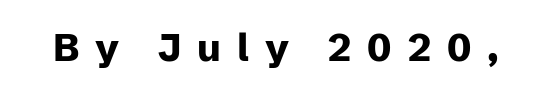
Q: Is the text bold? A: Yes.
Q: Is the text italic (slanted)? A: No, it is upright.
Q: Is the typeface a serif or a sans-serif typeface? A: Sans-serif.
Q: Is the text underlined? A: No.
Q: Is the spacing between letters normal or unusually wide? A: Unusually wide.
Q: Width (condensed, normal, or wide)? A: Normal.
Q: Stroke contrast? A: Low.
Q: x-height? A: Medium.
Q: Monospaced? A: No.
